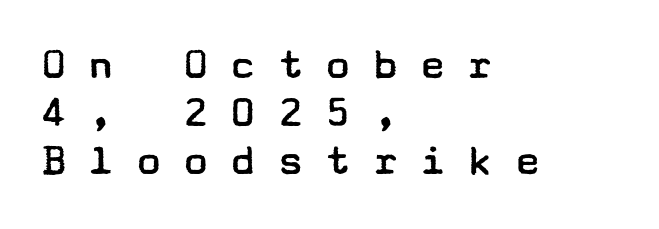
This sample trades vertical openness for compactness between lines. The tracking jumps out immediately: characters are airy and widely separated. The area under the type is left untouched. Think standard paragraph weight, or any step lighter than that.
